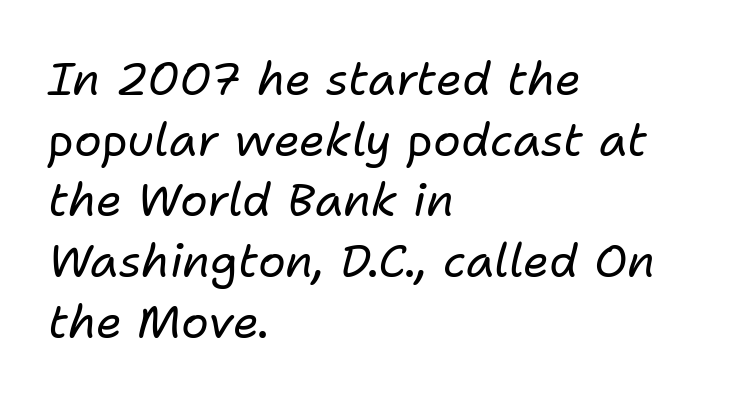
The image shows 46 px regular-weight type, italic (leaning right); set left-aligned, normal line spacing (1.32x), normal letter spacing, not underlined; low stroke contrast and a medium x-height.
